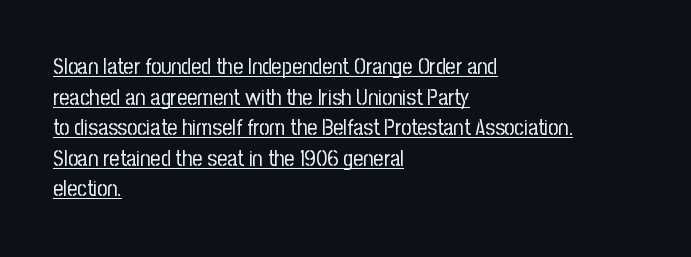
Q: Is the text bold? A: No.
Q: Is the text italic (slanted)? A: No, it is upright.
Q: Is the text underlined? A: Yes.
Q: How is the paragraph aligned? A: Left-aligned.
Q: Is the spacing between letters normal or unusually wide? A: Normal.
Q: Is the spacing between lines tight, normal or loose? A: Normal.
